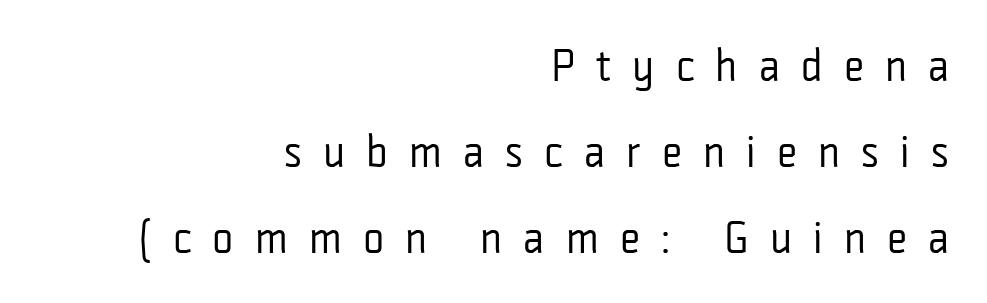
{"serif": "no", "italic": "no", "bold": "no", "weight": "regular", "width": "condensed", "stroke_contrast": "low", "x_height": "medium", "monospaced": "no", "underline": "no", "align": "right", "line_spacing": "loose", "line_spacing_ratio": 1.91, "letter_spacing": "wide", "letter_spacing_em": 0.47, "glyph_px": 45}
